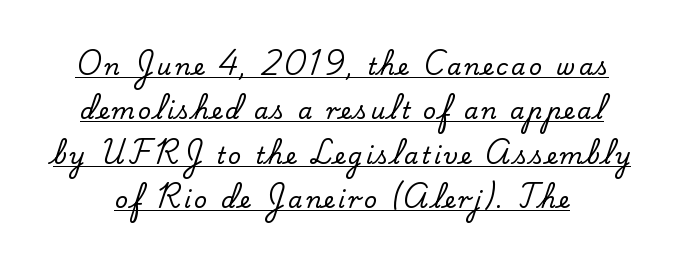
{"underline": "yes", "line_spacing": "loose", "line_spacing_ratio": 1.93, "glyph_px": 23}
